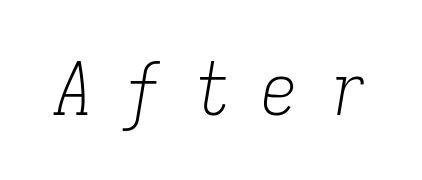
{"serif": "yes", "italic": "yes", "lean": "right", "slant_degrees": 9, "bold": "no", "weight": "light", "width": "condensed", "stroke_contrast": "low", "x_height": "medium", "monospaced": "yes", "underline": "no", "letter_spacing": "wide", "letter_spacing_em": 0.44, "glyph_px": 73}
